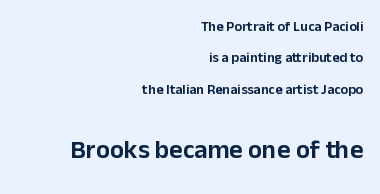
This rendering features lettering with no underline. Where is the straight margin? On the right. Posture: upright roman. Block two is the big one; block one sits smaller above it. Default kerning and tracking; the words read as compact shapes.
